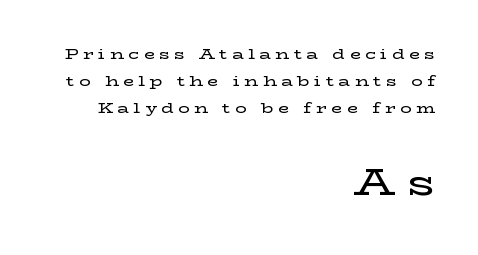
The image shows 37 px wide serif type, upright; set right-aligned, loose line spacing (1.92x), unusually wide letter spacing (+0.33 em), not underlined; the second (bottom) block is 2.64x larger; low stroke contrast and a medium x-height.
